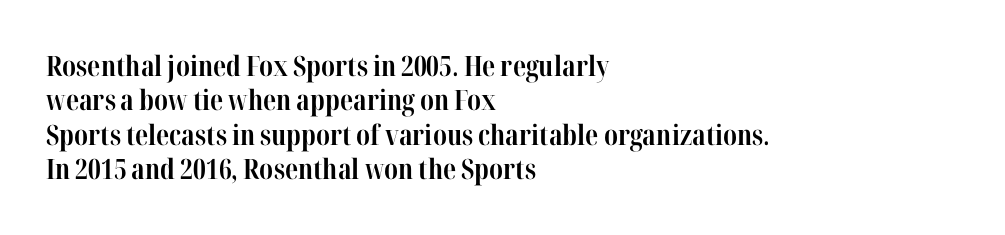
Q: Is the text bold? A: Yes.
Q: Is the text italic (slanted)? A: No, it is upright.
Q: Is the typeface a serif or a sans-serif typeface? A: Serif.
Q: Is the text underlined? A: No.
Q: How is the paragraph aligned? A: Left-aligned.
Q: Is the spacing between letters normal or unusually wide? A: Normal.
Q: Width (condensed, normal, or wide)? A: Condensed.
Q: Stroke contrast? A: High.
Q: x-height? A: Medium.
Q: Monospaced? A: No.
